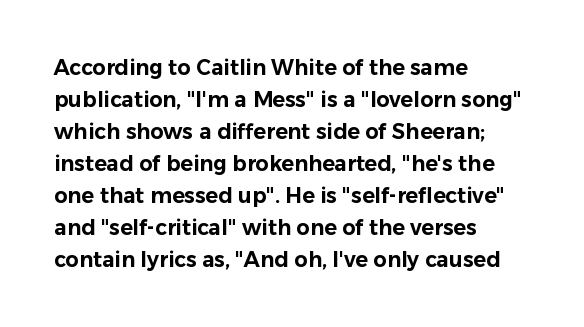
The image shows 21 px text type, upright; set left-aligned, normal line spacing (1.52x), normal letter spacing, not underlined.
